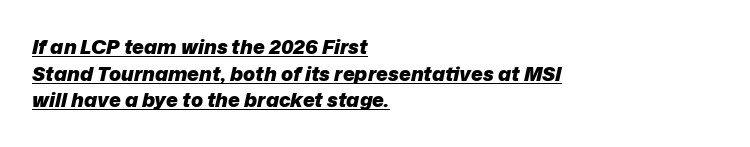
{"italic": "yes", "lean": "right", "slant_degrees": 12, "bold": "yes", "underline": "yes", "align": "left", "line_spacing": "normal", "line_spacing_ratio": 1.33, "letter_spacing": "normal", "letter_spacing_em": 0.0, "glyph_px": 20}
